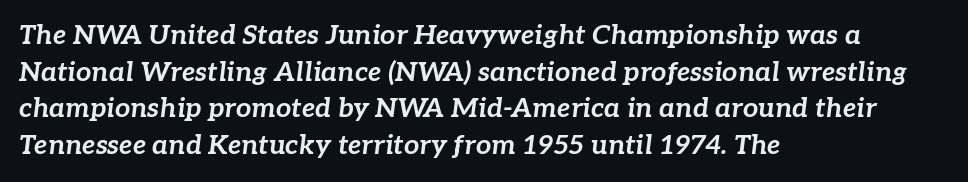
In CSS terms this would be text-align: left. The face used here has the dense, thick strokes of a bold. One glance says typical: line gaps are just what's usual. The tracking reads as untouched default to a designer's eye. Emphasis-style slanted type is in use.
